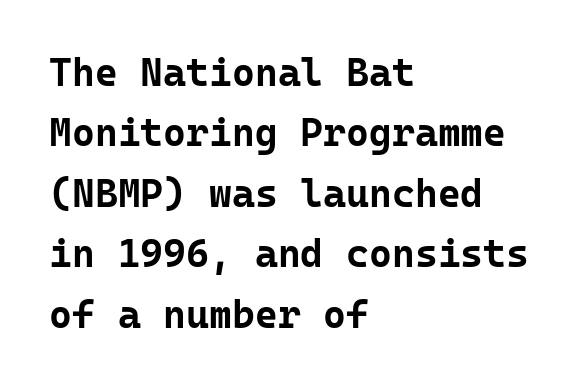
Q: Is the text bold? A: Yes.
Q: Is the text italic (slanted)? A: No, it is upright.
Q: Is the typeface a serif or a sans-serif typeface? A: Sans-serif.
Q: Is the text underlined? A: No.
Q: How is the paragraph aligned? A: Left-aligned.
Q: Is the spacing between letters normal or unusually wide? A: Normal.
Q: Is the spacing between lines tight, normal or loose? A: Normal.
Q: Width (condensed, normal, or wide)? A: Normal.
Q: Stroke contrast? A: Low.
Q: x-height? A: Medium.
Q: Monospaced? A: Yes.
